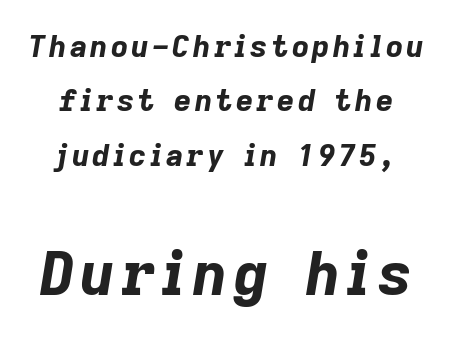
Which of the two is more prominent by size? The second, at the bottom. Bold? Absolutely — the strokes are thick and heavy. Check the space under the baseline: it is left empty. Here the designer chose a conventional face with non-uniform glyph widths.
